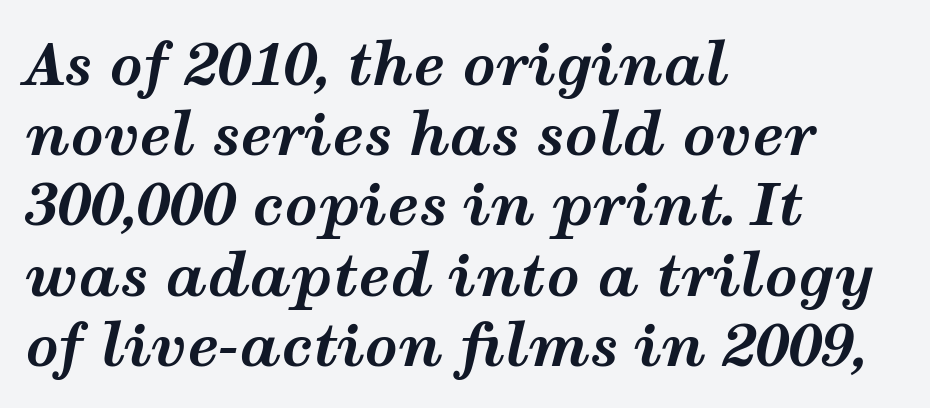
{"italic": "yes", "lean": "right", "slant_degrees": 12, "bold": "yes", "weight": "bold", "width": "wide", "stroke_contrast": "medium", "x_height": "medium", "monospaced": "no", "underline": "no", "align": "left", "line_spacing_ratio": 1.21, "letter_spacing": "normal", "letter_spacing_em": 0.0, "glyph_px": 58}
